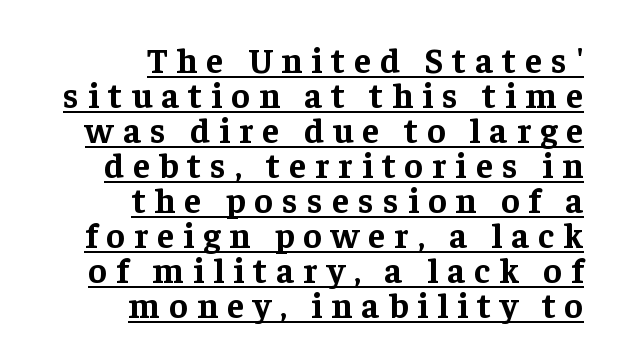
{"serif": "yes", "italic": "no", "bold": "yes", "weight": "bold", "width": "normal", "stroke_contrast": "low", "x_height": "medium", "monospaced": "no", "underline": "yes", "align": "right", "line_spacing": "tight", "line_spacing_ratio": 1.0, "letter_spacing": "wide", "letter_spacing_em": 0.26, "glyph_px": 35}
